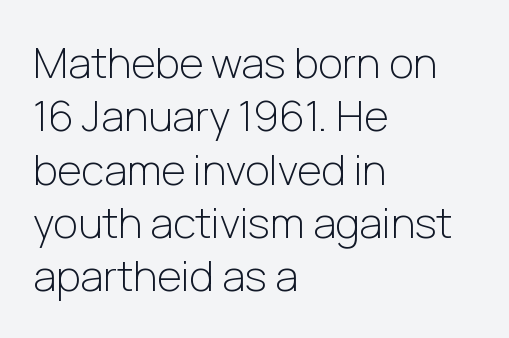
The image shows 42 px light sans-serif type, upright; set left-aligned, normal line spacing (1.27x), normal letter spacing, not underlined; low stroke contrast and a medium x-height.
